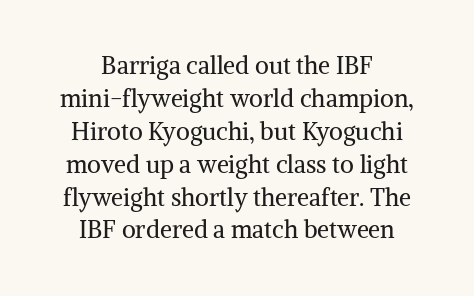
Unmarked baselines from the first word to the last. Both edges are ragged and mirror each other, which tells us the setting is centered. Every character sits straight up, as roman type does. The passage shown is not bold in any degree.
